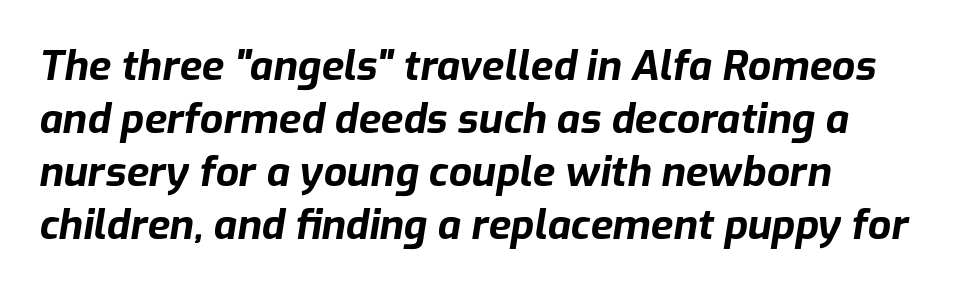
Q: Is the text bold? A: Yes.
Q: Is the text italic (slanted)? A: Yes, it leans right by about 9 degrees.
Q: Is the text underlined? A: No.
Q: How is the paragraph aligned? A: Left-aligned.
Q: Is the spacing between letters normal or unusually wide? A: Normal.
Q: Is the spacing between lines tight, normal or loose? A: Normal.
Q: Width (condensed, normal, or wide)? A: Normal.
Q: Stroke contrast? A: Low.
Q: x-height? A: Medium.
Q: Monospaced? A: No.
